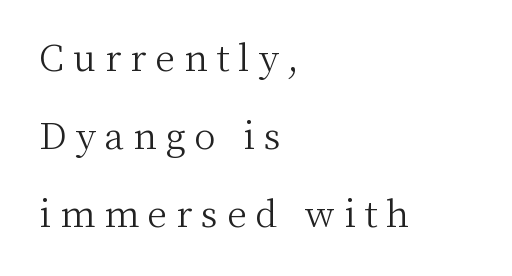
In terms of leading, this rendering errs on the spacious side. A classic flush-left, rag-right setting is used for this passage. The typesetting does not lean heavy: it is not bold. The passage shown is typed in a proportional face where columns would drift.
